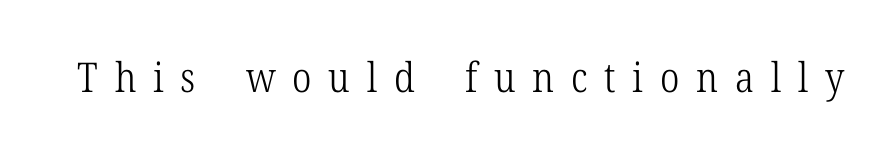
{"serif": "yes", "italic": "no", "bold": "no", "weight": "light", "width": "condensed", "stroke_contrast": "low", "x_height": "medium", "monospaced": "no", "underline": "no", "letter_spacing": "wide", "letter_spacing_em": 0.41, "glyph_px": 41}
